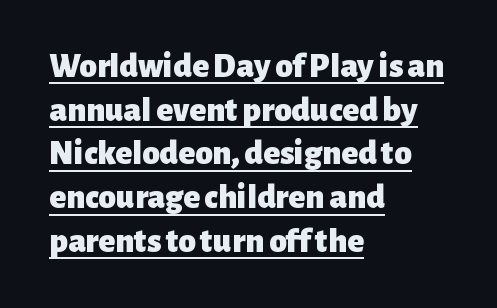
The image shows 35 px heavy sans-serif type, upright; set left-aligned, normal line spacing (1.25x), normal letter spacing, underlined; low stroke contrast and a medium x-height.
